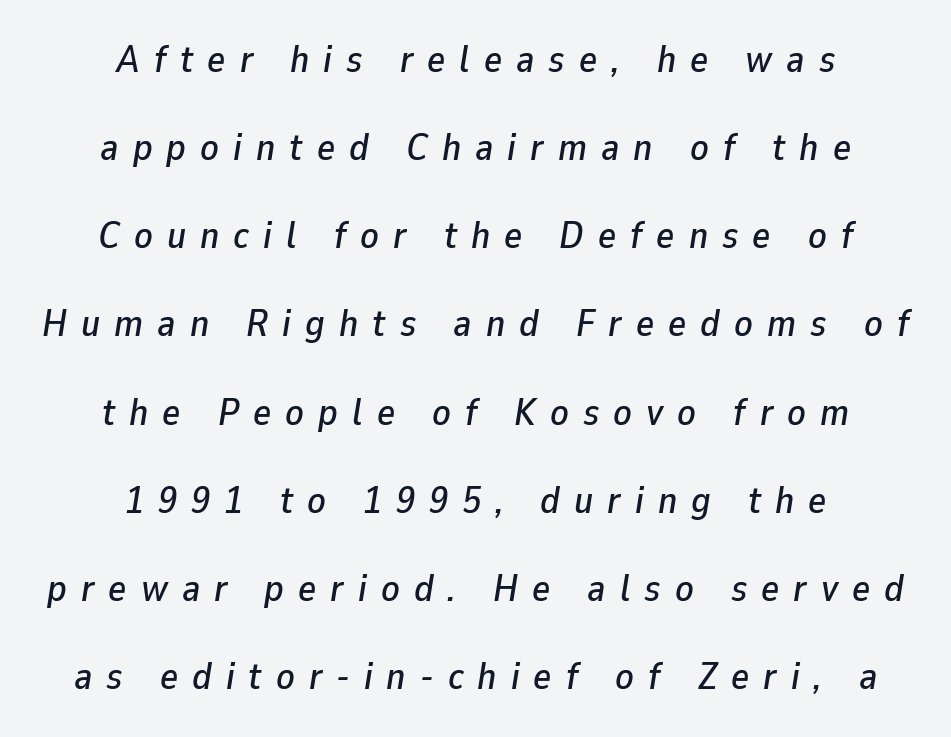
{"italic": "yes", "lean": "right", "slant_degrees": 9, "width": "normal", "stroke_contrast": "low", "x_height": "medium", "monospaced": "no", "underline": "no", "align": "center", "line_spacing": "loose", "line_spacing_ratio": 2.32, "letter_spacing": "wide", "letter_spacing_em": 0.37, "glyph_px": 38}
